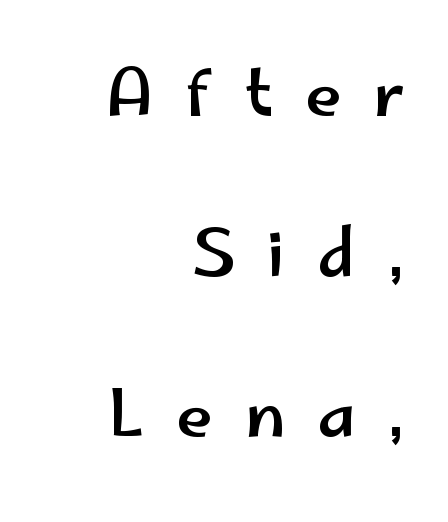
{"serif": "no", "italic": "no", "width": "wide", "stroke_contrast": "low", "x_height": "small", "monospaced": "no", "underline": "no", "align": "right", "line_spacing": "loose", "line_spacing_ratio": 2.47, "letter_spacing": "wide", "letter_spacing_em": 0.49, "glyph_px": 65}
